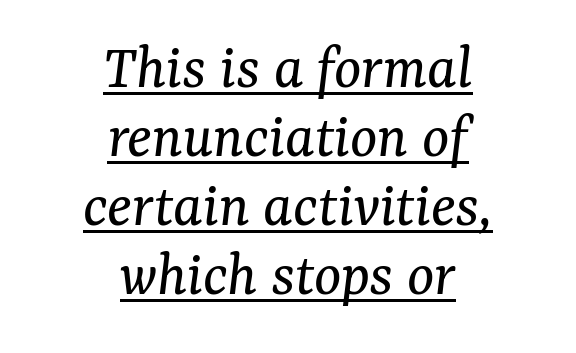
The image shows 64 px regular-weight serif type, italic (leaning right); set centered, tight line spacing (1.08x), normal letter spacing, underlined; medium stroke contrast and a medium x-height.
